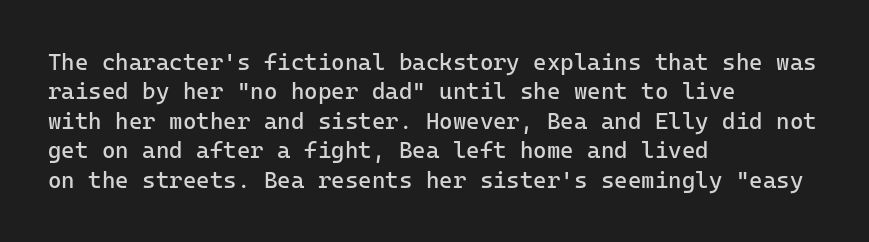
{"italic": "no", "bold": "no", "underline": "no", "align": "left", "line_spacing": "normal", "line_spacing_ratio": 1.28, "letter_spacing": "normal", "letter_spacing_em": 0.0, "glyph_px": 23}
